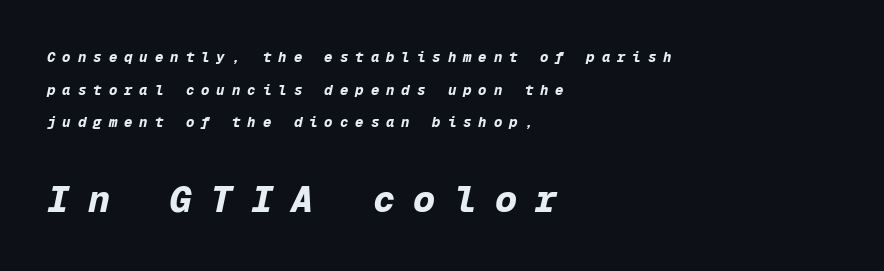
{"italic": "yes", "lean": "right", "slant_degrees": 12, "bold": "yes", "weight": "bold", "width": "normal", "stroke_contrast": "low", "x_height": "medium", "monospaced": "yes", "underline": "no", "align": "left", "line_spacing": "loose", "line_spacing_ratio": 2.33, "letter_spacing": "wide", "letter_spacing_em": 0.5, "larger_block": "second", "size_ratio": 2.64, "glyph_px": 37}
